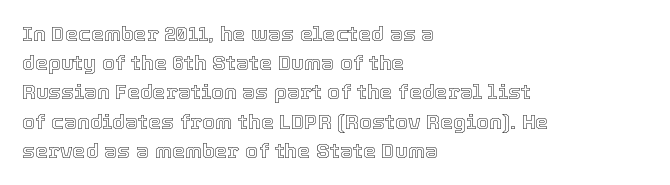
{"italic": "no", "underline": "no", "align": "left", "line_spacing": "normal", "line_spacing_ratio": 1.39, "letter_spacing": "normal", "letter_spacing_em": 0.0, "glyph_px": 21}
